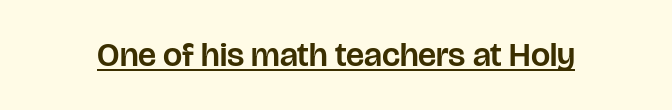
The image shows 34 px sans-serif type, upright; set normal letter spacing, underlined; low stroke contrast and a large x-height.
